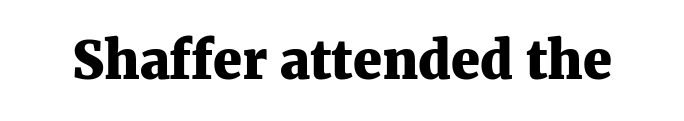
Q: Is the text bold? A: Yes.
Q: Is the text italic (slanted)? A: No, it is upright.
Q: Is the typeface a serif or a sans-serif typeface? A: Serif.
Q: Is the text underlined? A: No.
Q: Is the spacing between letters normal or unusually wide? A: Normal.
Q: Width (condensed, normal, or wide)? A: Normal.
Q: Stroke contrast? A: Medium.
Q: x-height? A: Medium.
Q: Monospaced? A: No.
